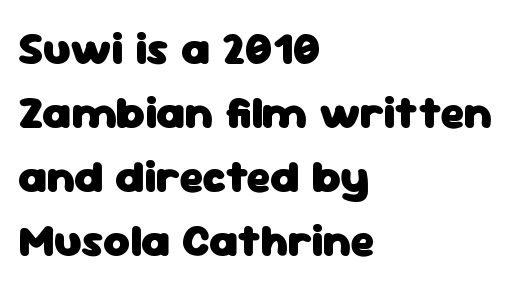
The image shows 46 px heavy sans-serif type, upright; set left-aligned, normal line spacing (1.39x), normal letter spacing, not underlined; low stroke contrast and a medium x-height.
